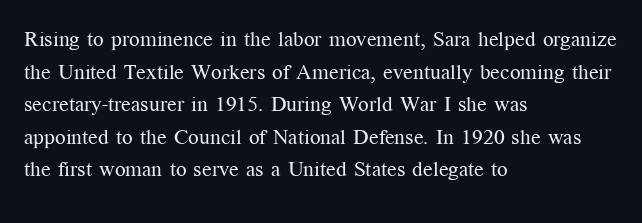
{"italic": "no", "bold": "no", "underline": "no", "align": "left", "line_spacing": "normal", "line_spacing_ratio": 1.55, "letter_spacing": "normal", "letter_spacing_em": 0.0, "glyph_px": 21}
